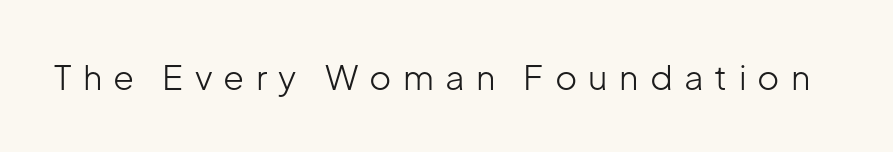
{"serif": "no", "italic": "no", "bold": "no", "weight": "light", "width": "normal", "stroke_contrast": "low", "x_height": "medium", "monospaced": "no", "underline": "no", "letter_spacing": "wide", "letter_spacing_em": 0.33, "glyph_px": 34}
